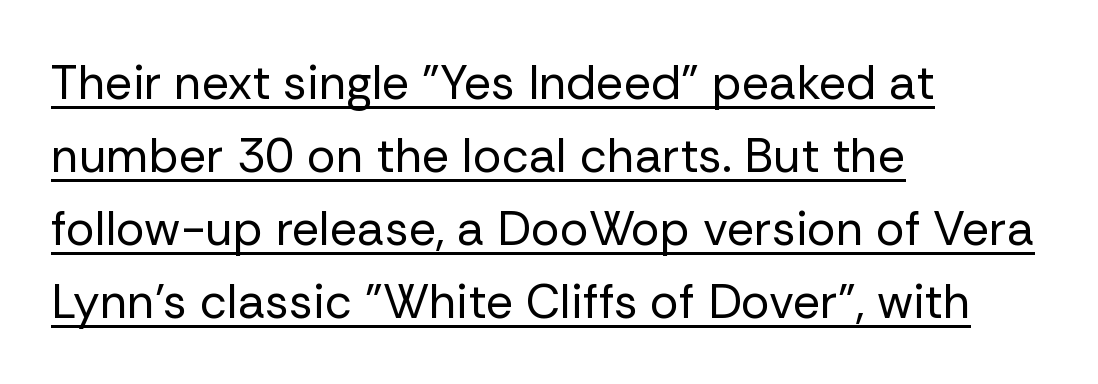
Q: Is the text bold? A: No.
Q: Is the text italic (slanted)? A: No, it is upright.
Q: Is the typeface a serif or a sans-serif typeface? A: Sans-serif.
Q: Is the text underlined? A: Yes.
Q: How is the paragraph aligned? A: Left-aligned.
Q: Is the spacing between letters normal or unusually wide? A: Normal.
Q: Is the spacing between lines tight, normal or loose? A: Normal.
Q: Width (condensed, normal, or wide)? A: Normal.
Q: Stroke contrast? A: Low.
Q: x-height? A: Medium.
Q: Monospaced? A: No.
